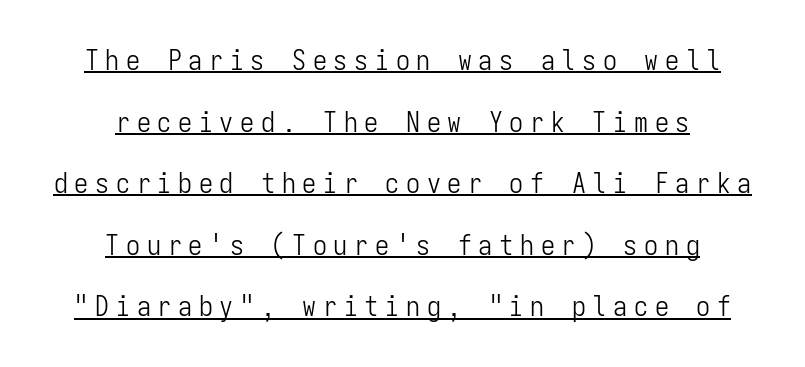
Q: Is the text bold? A: No.
Q: Is the text italic (slanted)? A: No, it is upright.
Q: Is the typeface a serif or a sans-serif typeface? A: Sans-serif.
Q: Is the text underlined? A: Yes.
Q: How is the paragraph aligned? A: Centered.
Q: Is the spacing between letters normal or unusually wide? A: Unusually wide.
Q: Is the spacing between lines tight, normal or loose? A: Loose.
Q: Width (condensed, normal, or wide)? A: Condensed.
Q: Stroke contrast? A: Low.
Q: x-height? A: Medium.
Q: Monospaced? A: Yes.
